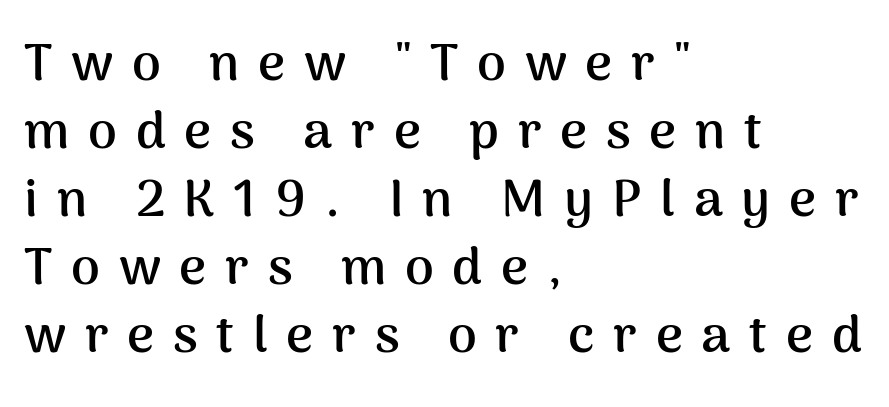
{"serif": "no", "italic": "no", "bold": "yes", "weight": "semibold", "width": "normal", "stroke_contrast": "medium", "x_height": "medium", "monospaced": "no", "underline": "no", "align": "left", "line_spacing": "normal", "line_spacing_ratio": 1.31, "letter_spacing": "wide", "letter_spacing_em": 0.36, "glyph_px": 52}
